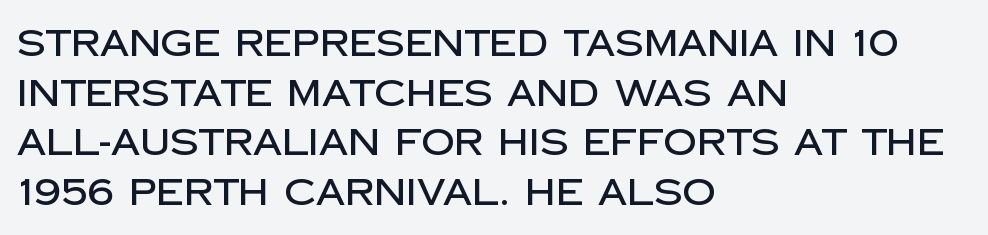
The image shows 37 px sans-serif type, upright; set left-aligned, normal line spacing (1.34x), normal letter spacing, not underlined; low stroke contrast and a large x-height.
